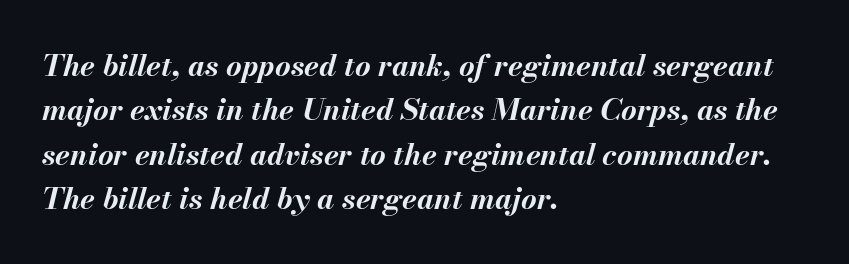
Q: Is the text bold? A: Yes.
Q: Is the text italic (slanted)? A: Yes, it leans right by about 13 degrees.
Q: Is the text underlined? A: No.
Q: How is the paragraph aligned? A: Left-aligned.
Q: Is the spacing between letters normal or unusually wide? A: Normal.
Q: Is the spacing between lines tight, normal or loose? A: Normal.
Q: Width (condensed, normal, or wide)? A: Normal.
Q: Stroke contrast? A: Medium.
Q: x-height? A: Small.
Q: Monospaced? A: No.
